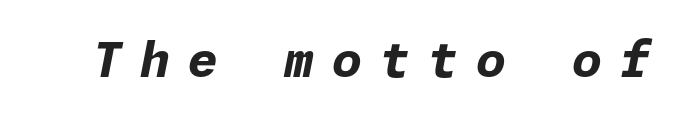
{"italic": "yes", "lean": "right", "slant_degrees": 11, "bold": "yes", "weight": "bold", "width": "normal", "stroke_contrast": "low", "x_height": "medium", "underline": "no", "letter_spacing": "wide", "letter_spacing_em": 0.38, "glyph_px": 48}
